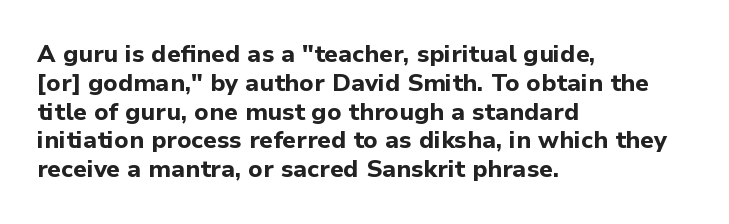
Q: Is the text bold? A: Yes.
Q: Is the text italic (slanted)? A: No, it is upright.
Q: Is the text underlined? A: No.
Q: How is the paragraph aligned? A: Left-aligned.
Q: Is the spacing between letters normal or unusually wide? A: Normal.
